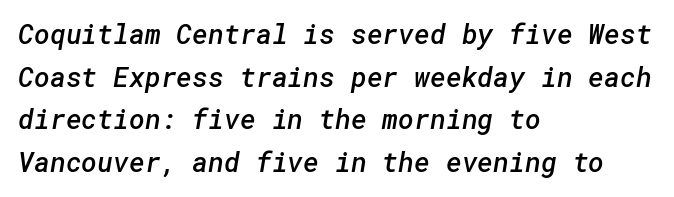
{"bold": "semi", "underline": "no", "align": "left", "line_spacing": "normal", "line_spacing_ratio": 1.58, "letter_spacing": "normal", "letter_spacing_em": 0.0, "glyph_px": 27}
